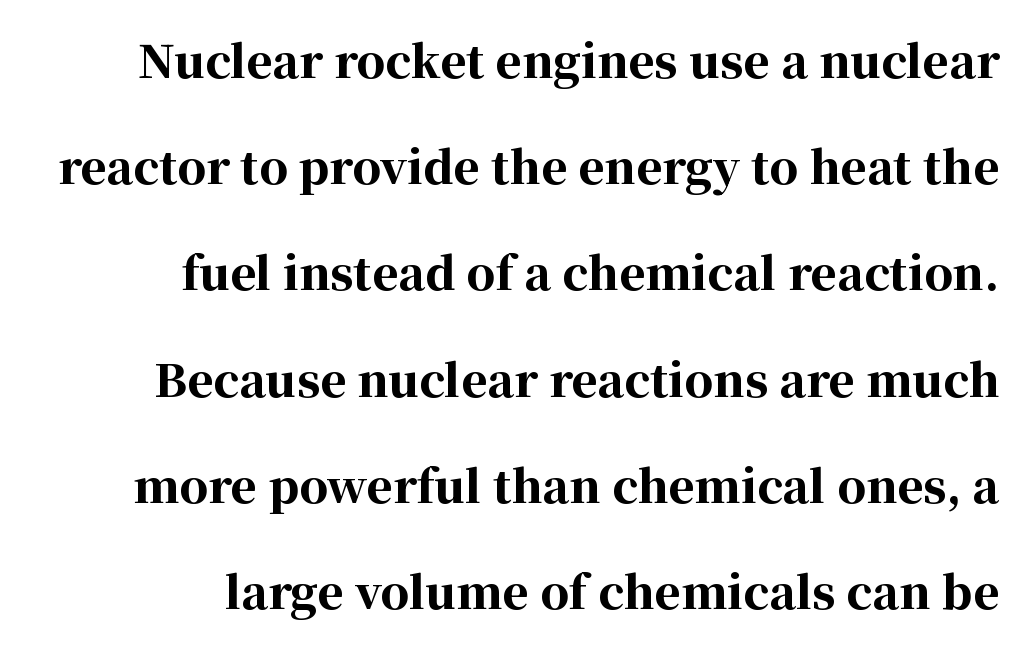
The strokes are fattened all the way to bold. Examine the stroke ends and you'll spot serifs. The horizontal fit of the characters is conventional and even. Each letter keeps its own natural width here, so spacing adapts to shape. The type sits square on the baseline with zero lean.
